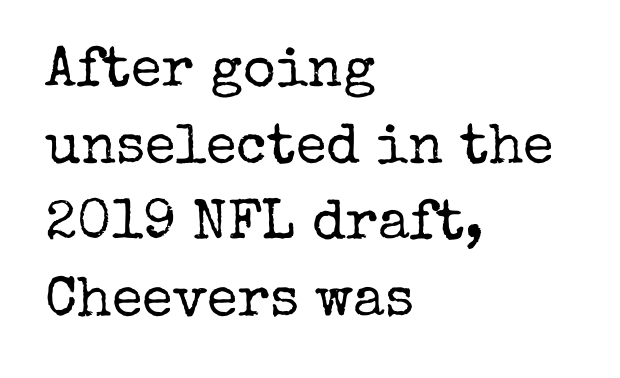
Q: Is the text bold? A: No.
Q: Is the text italic (slanted)? A: No, it is upright.
Q: Is the typeface a serif or a sans-serif typeface? A: Serif.
Q: Is the text underlined? A: No.
Q: How is the paragraph aligned? A: Left-aligned.
Q: Is the spacing between letters normal or unusually wide? A: Normal.
Q: Is the spacing between lines tight, normal or loose? A: Normal.
Q: Width (condensed, normal, or wide)? A: Normal.
Q: Stroke contrast? A: Low.
Q: x-height? A: Medium.
Q: Monospaced? A: No.
